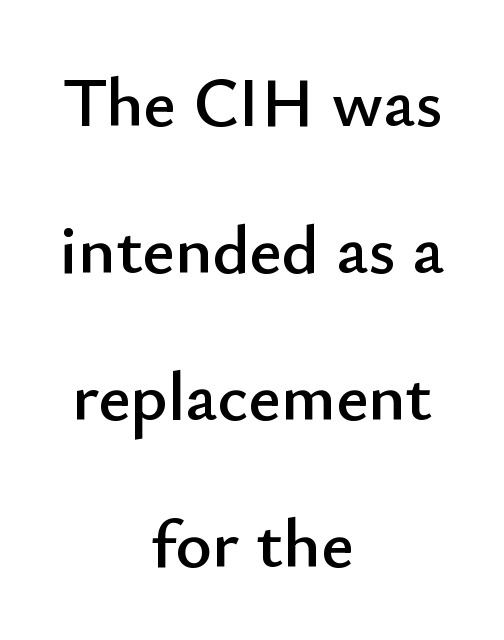
{"serif": "no", "italic": "no", "width": "normal", "stroke_contrast": "low", "x_height": "small", "monospaced": "no", "underline": "no", "align": "center", "line_spacing": "loose", "line_spacing_ratio": 2.1, "letter_spacing": "normal", "letter_spacing_em": 0.0, "glyph_px": 70}
